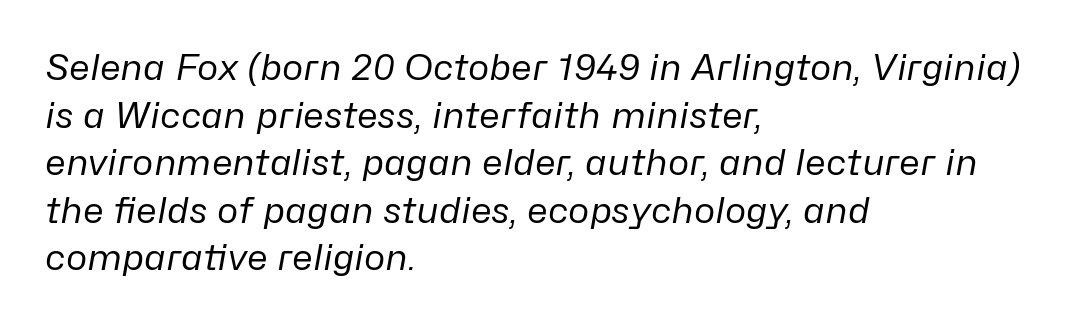
This rendering features lettering with no underline. Spacing verdict: proportional, widths tailored to each character. The text carries the slant typical of an italic or oblique font. Alignment: flush left.
